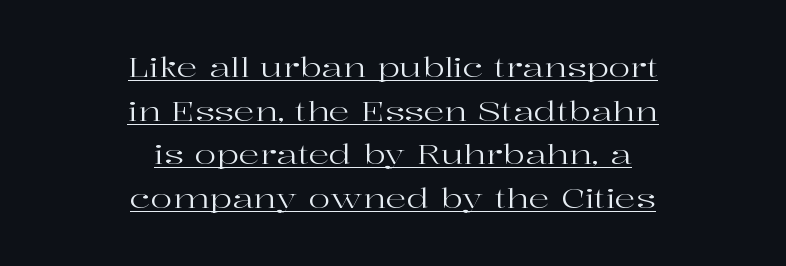
The image shows 26 px text type, upright; set centered, normal line spacing (1.68x), normal letter spacing, underlined.
